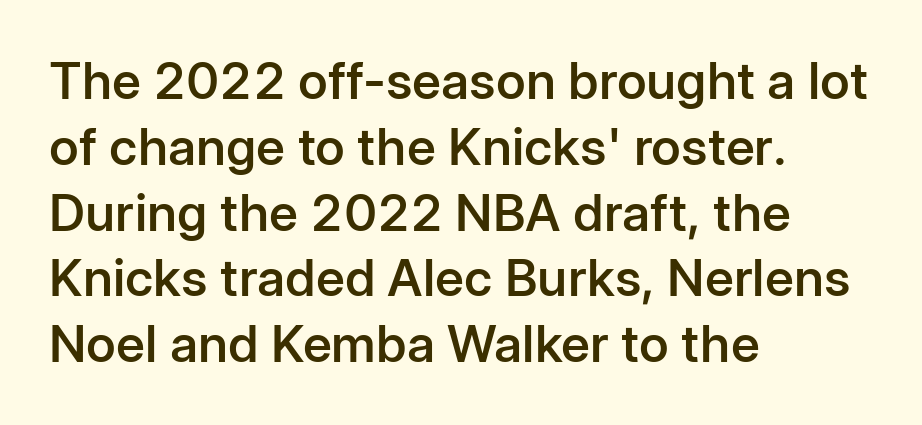
{"serif": "no", "italic": "no", "bold": "semi", "weight": "semibold", "width": "normal", "stroke_contrast": "low", "x_height": "medium", "monospaced": "no", "underline": "no", "align": "left", "line_spacing": "normal", "line_spacing_ratio": 1.29, "letter_spacing": "normal", "letter_spacing_em": 0.0, "glyph_px": 51}
